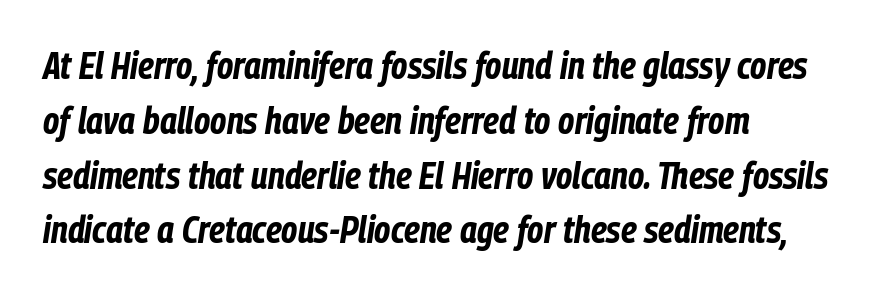
Q: Is the text bold? A: Yes.
Q: Is the text italic (slanted)? A: Yes, it leans right by about 9 degrees.
Q: Is the text underlined? A: No.
Q: How is the paragraph aligned? A: Left-aligned.
Q: Is the spacing between letters normal or unusually wide? A: Normal.
Q: Is the spacing between lines tight, normal or loose? A: Normal.
Q: Width (condensed, normal, or wide)? A: Condensed.
Q: Stroke contrast? A: Low.
Q: x-height? A: Medium.
Q: Monospaced? A: No.
